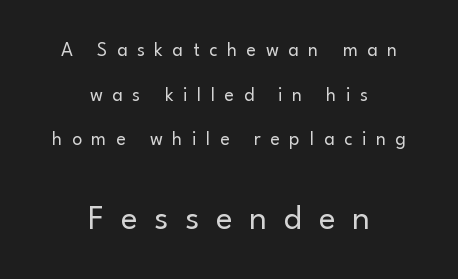
Q: Is the text bold? A: No.
Q: Is the text italic (slanted)? A: No, it is upright.
Q: Is the typeface a serif or a sans-serif typeface? A: Sans-serif.
Q: Is the text underlined? A: No.
Q: How is the paragraph aligned? A: Centered.
Q: Is the spacing between letters normal or unusually wide? A: Unusually wide.
Q: Is the spacing between lines tight, normal or loose? A: Loose.
Q: Which block of text is set in a larger size, the first (top) or the second (bottom)? A: The second (bottom) one.
Q: Width (condensed, normal, or wide)? A: Normal.
Q: Stroke contrast? A: Low.
Q: x-height? A: Small.
Q: Monospaced? A: No.
